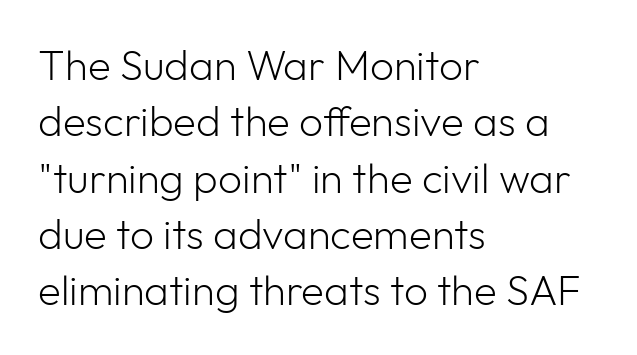
If you drew a line through each stem, it would be perfectly vertical. Does the copy run flush right? No — it runs flush left. Character widths vary here, with narrow letters taking less room than wide ones. Summary of vertical rhythm: regular, with standard interline spacing. The letters carry no serifs — their stems end cleanly without finishing strokes.
